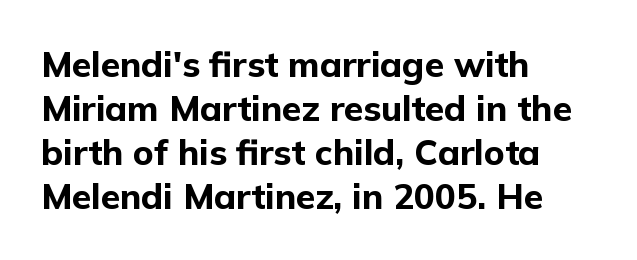
{"serif": "no", "italic": "no", "bold": "yes", "weight": "bold", "width": "normal", "stroke_contrast": "low", "x_height": "medium", "monospaced": "no", "underline": "no", "align": "left", "line_spacing": "normal", "line_spacing_ratio": 1.26, "letter_spacing": "normal", "letter_spacing_em": 0.0, "glyph_px": 35}
